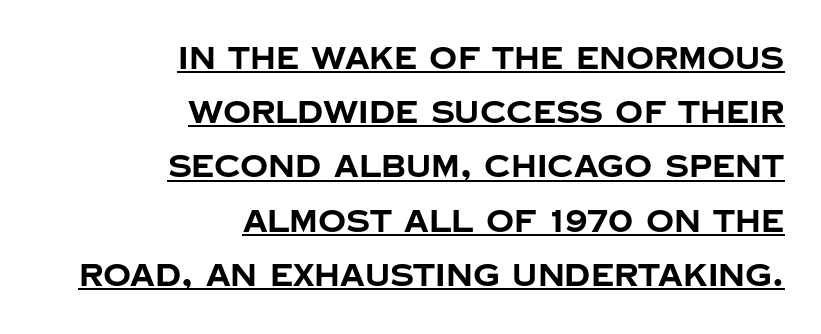
Q: Is the text bold? A: Yes.
Q: Is the text italic (slanted)? A: No, it is upright.
Q: Is the typeface a serif or a sans-serif typeface? A: Sans-serif.
Q: Is the text underlined? A: Yes.
Q: How is the paragraph aligned? A: Right-aligned.
Q: Is the spacing between letters normal or unusually wide? A: Normal.
Q: Width (condensed, normal, or wide)? A: Normal.
Q: Stroke contrast? A: Low.
Q: x-height? A: Large.
Q: Monospaced? A: No.
